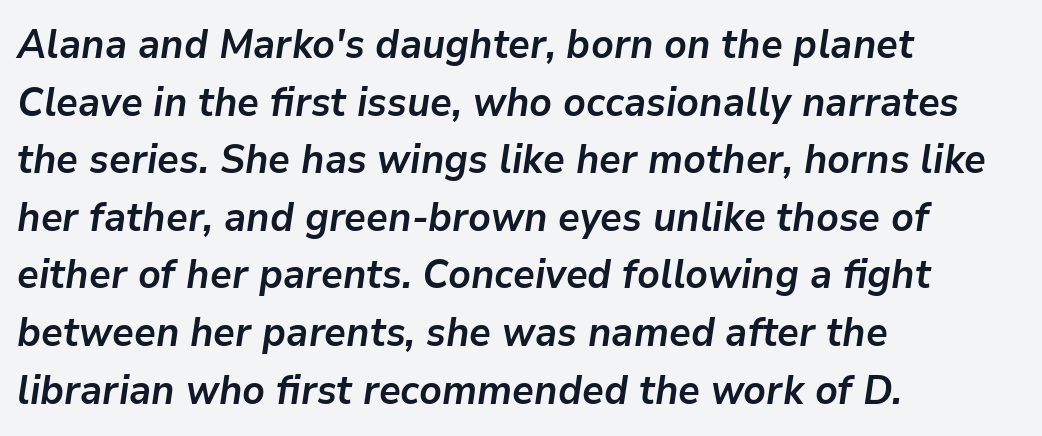
The image shows 40 px semibold type, italic (leaning right); set left-aligned, normal line spacing (1.44x), normal letter spacing, not underlined; low stroke contrast and a medium x-height.
